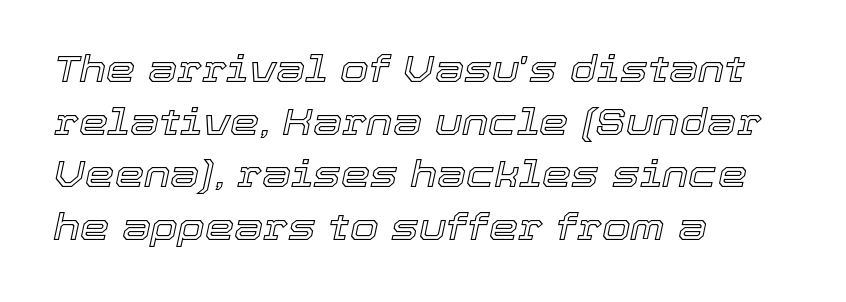
Layout note: lines flush left. Each row of text sits above clean, open space. A typesetter would call this zero additional tracking. Normally led — the rows are evenly, conventionally spaced.
